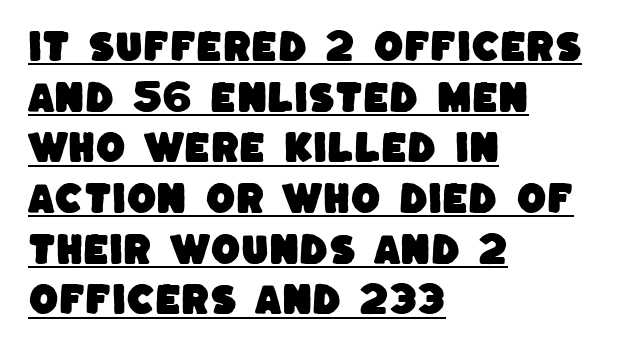
{"serif": "no", "width": "normal", "stroke_contrast": "low", "x_height": "large", "monospaced": "no", "underline": "yes", "align": "left", "line_spacing": "normal", "line_spacing_ratio": 1.49, "letter_spacing": "normal", "letter_spacing_em": 0.0, "glyph_px": 34}
